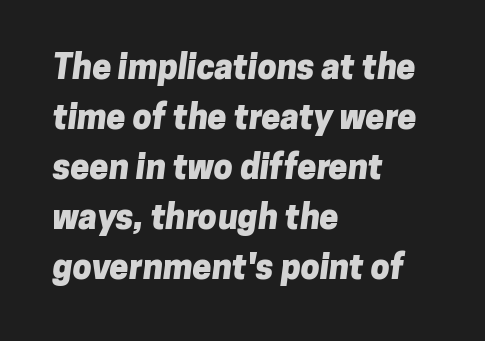
{"serif": "no", "bold": "yes", "weight": "heavy", "width": "normal", "stroke_contrast": "low", "x_height": "medium", "monospaced": "no", "underline": "no", "align": "left", "line_spacing": "normal", "line_spacing_ratio": 1.47, "letter_spacing": "normal", "letter_spacing_em": 0.0, "glyph_px": 34}
